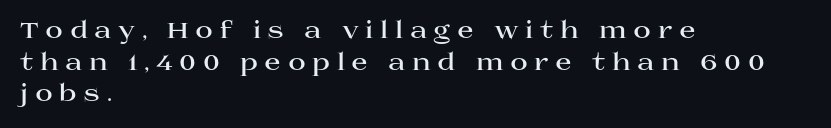
The image shows 24 px bold type, upright; set left-aligned, normal line spacing (1.32x), unusually wide letter spacing (+0.27 em), not underlined.
